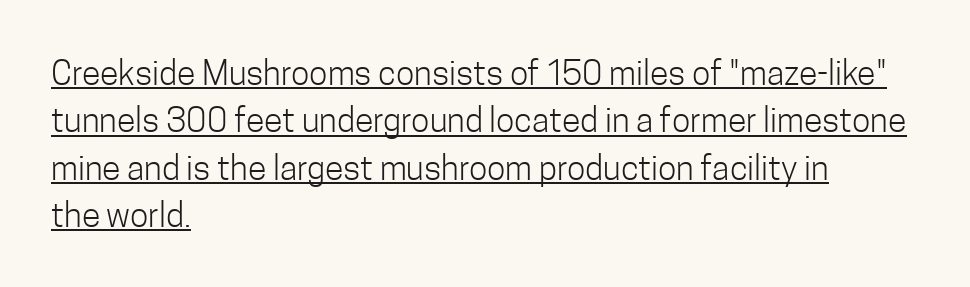
The image shows 34 px light, condensed sans-serif type, upright; set left-aligned, normal line spacing (1.39x), normal letter spacing, underlined; low stroke contrast and a medium x-height.
